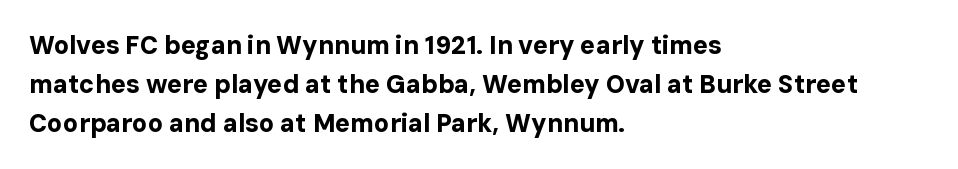
Vertical strokes here are truly vertical. In terms of letterspacing, this is plain default setting. This block has exactly the height ordinary leading produces. Pretty heavy lettering here — definitely bold.
